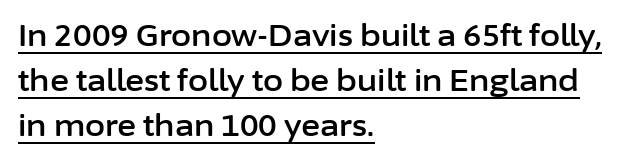
{"serif": "no", "italic": "no", "width": "normal", "stroke_contrast": "low", "x_height": "medium", "monospaced": "no", "underline": "yes", "align": "left", "line_spacing": "normal", "line_spacing_ratio": 1.56, "letter_spacing": "normal", "letter_spacing_em": 0.0, "glyph_px": 29}
